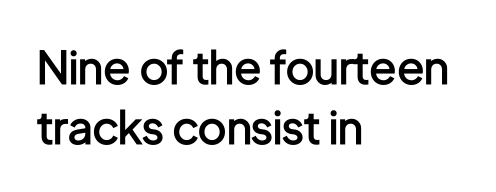
Q: Is the text bold? A: Semi-bold.
Q: Is the text italic (slanted)? A: No, it is upright.
Q: Is the typeface a serif or a sans-serif typeface? A: Sans-serif.
Q: Is the text underlined? A: No.
Q: How is the paragraph aligned? A: Left-aligned.
Q: Is the spacing between letters normal or unusually wide? A: Normal.
Q: Is the spacing between lines tight, normal or loose? A: Normal.
Q: Width (condensed, normal, or wide)? A: Condensed.
Q: Stroke contrast? A: Low.
Q: x-height? A: Medium.
Q: Monospaced? A: No.
